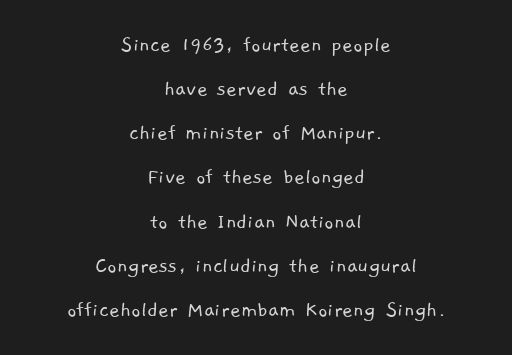
{"bold": "no", "underline": "no", "align": "center", "line_spacing": "loose", "line_spacing_ratio": 1.92, "letter_spacing": "normal", "letter_spacing_em": 0.0, "glyph_px": 23}
